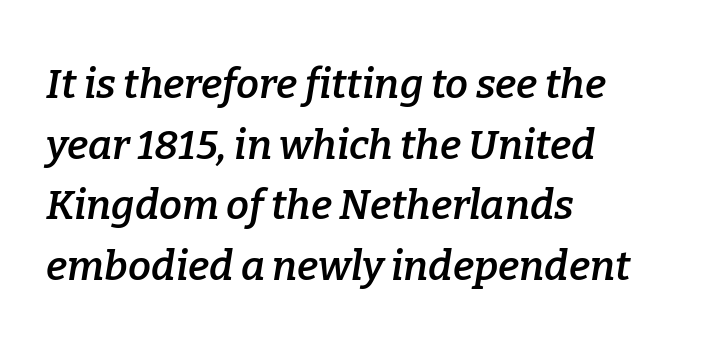
Q: Is the text bold? A: Semi-bold.
Q: Is the text italic (slanted)? A: Yes, it leans right by about 9 degrees.
Q: Is the typeface a serif or a sans-serif typeface? A: Serif.
Q: Is the text underlined? A: No.
Q: How is the paragraph aligned? A: Left-aligned.
Q: Is the spacing between letters normal or unusually wide? A: Normal.
Q: Is the spacing between lines tight, normal or loose? A: Normal.
Q: Width (condensed, normal, or wide)? A: Normal.
Q: Stroke contrast? A: Low.
Q: x-height? A: Medium.
Q: Monospaced? A: No.
